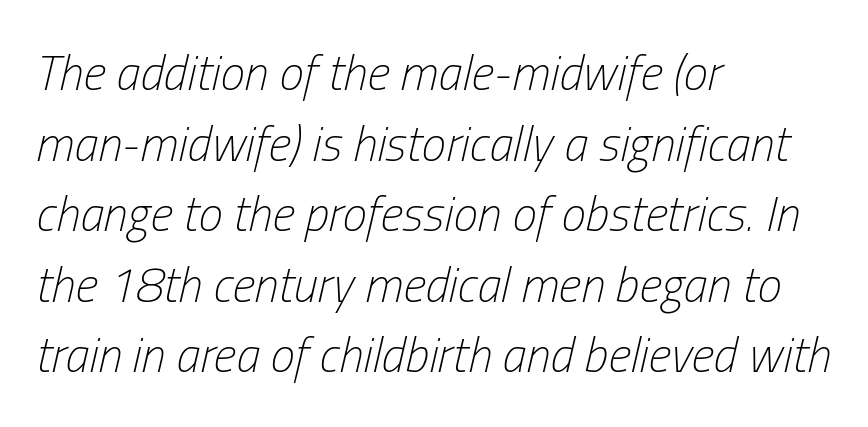
Q: Is the text bold? A: No.
Q: Is the text italic (slanted)? A: Yes, it leans right by about 13 degrees.
Q: Is the text underlined? A: No.
Q: How is the paragraph aligned? A: Left-aligned.
Q: Is the spacing between letters normal or unusually wide? A: Normal.
Q: Is the spacing between lines tight, normal or loose? A: Normal.
Q: Width (condensed, normal, or wide)? A: Condensed.
Q: Stroke contrast? A: Low.
Q: x-height? A: Medium.
Q: Monospaced? A: No.
